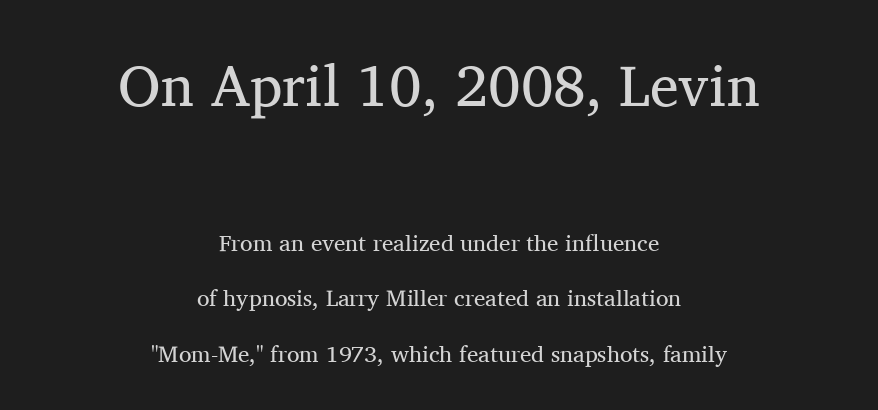
Q: Is the text bold? A: No.
Q: Is the text italic (slanted)? A: No, it is upright.
Q: Is the typeface a serif or a sans-serif typeface? A: Serif.
Q: Is the text underlined? A: No.
Q: How is the paragraph aligned? A: Centered.
Q: Is the spacing between letters normal or unusually wide? A: Normal.
Q: Is the spacing between lines tight, normal or loose? A: Loose.
Q: Which block of text is set in a larger size, the first (top) or the second (bottom)? A: The first (top) one.
Q: Width (condensed, normal, or wide)? A: Normal.
Q: Stroke contrast? A: Medium.
Q: x-height? A: Medium.
Q: Monospaced? A: No.
